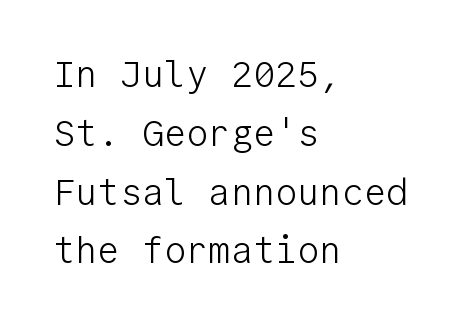
{"serif": "no", "italic": "no", "bold": "no", "weight": "light", "width": "normal", "stroke_contrast": "low", "x_height": "medium", "monospaced": "yes", "underline": "no", "align": "left", "line_spacing": "normal", "line_spacing_ratio": 1.59, "letter_spacing": "normal", "letter_spacing_em": 0.0, "glyph_px": 37}
